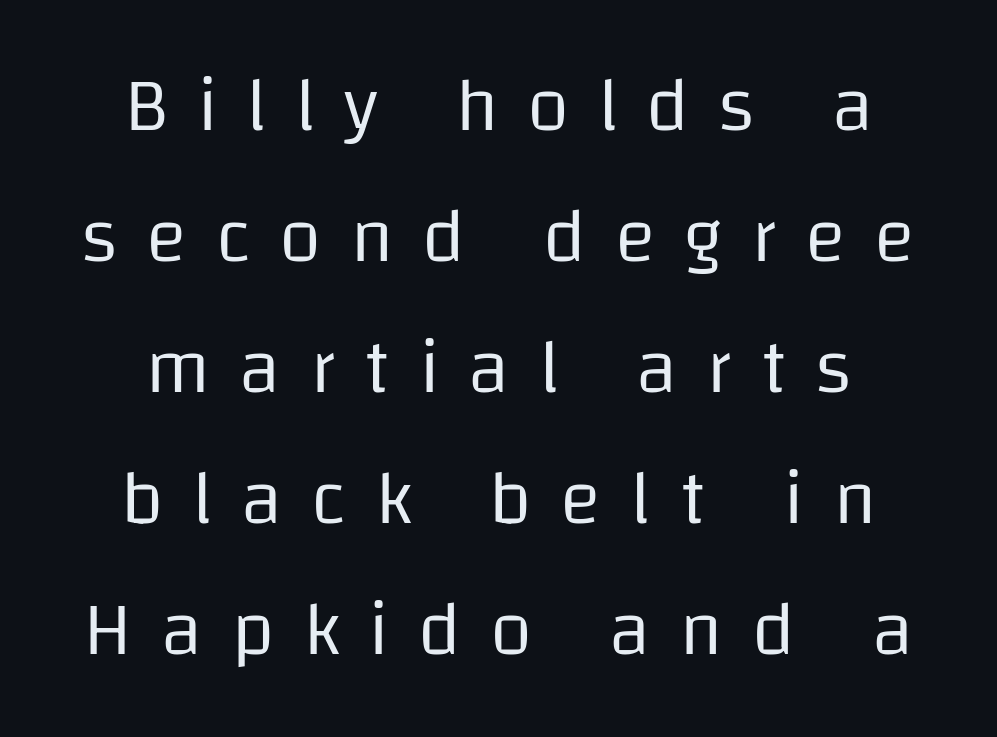
{"serif": "no", "italic": "no", "bold": "no", "weight": "regular", "width": "normal", "stroke_contrast": "low", "x_height": "large", "monospaced": "no", "underline": "no", "align": "center", "line_spacing": "normal", "line_spacing_ratio": 1.7, "letter_spacing": "wide", "letter_spacing_em": 0.37, "glyph_px": 77}
